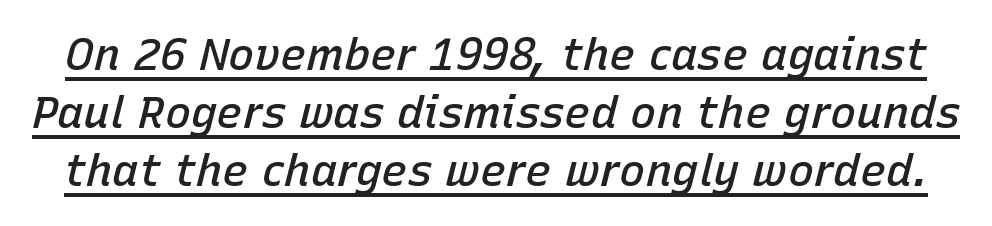
{"italic": "yes", "lean": "right", "slant_degrees": 15, "bold": "semi", "weight": "semibold", "width": "normal", "stroke_contrast": "low", "x_height": "medium", "monospaced": "no", "underline": "yes", "line_spacing": "normal", "line_spacing_ratio": 1.32, "letter_spacing": "normal", "letter_spacing_em": 0.0, "glyph_px": 44}
